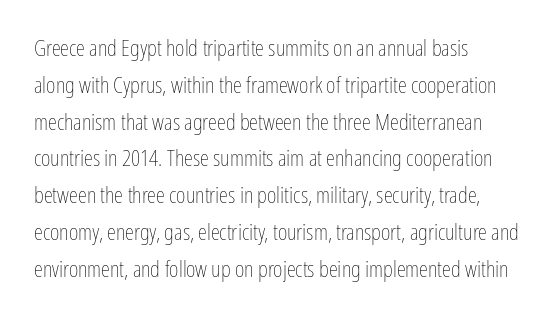
The image shows 23 px text type, upright; set left-aligned, normal line spacing (1.6x), normal letter spacing, not underlined.
